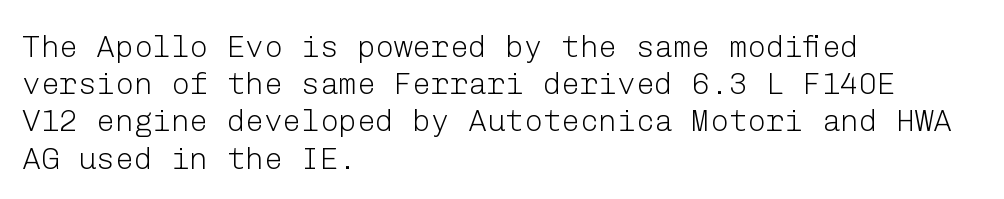
Q: Is the text bold? A: No.
Q: Is the text italic (slanted)? A: No, it is upright.
Q: Is the typeface a serif or a sans-serif typeface? A: Sans-serif.
Q: Is the text underlined? A: No.
Q: How is the paragraph aligned? A: Left-aligned.
Q: Is the spacing between letters normal or unusually wide? A: Normal.
Q: Width (condensed, normal, or wide)? A: Normal.
Q: Stroke contrast? A: Low.
Q: x-height? A: Medium.
